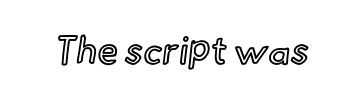
The rendering uses natural spacing where letterforms have individual widths. The letters sit at their default tracking, neither squeezed nor spread. The area under the type is left untouched.
